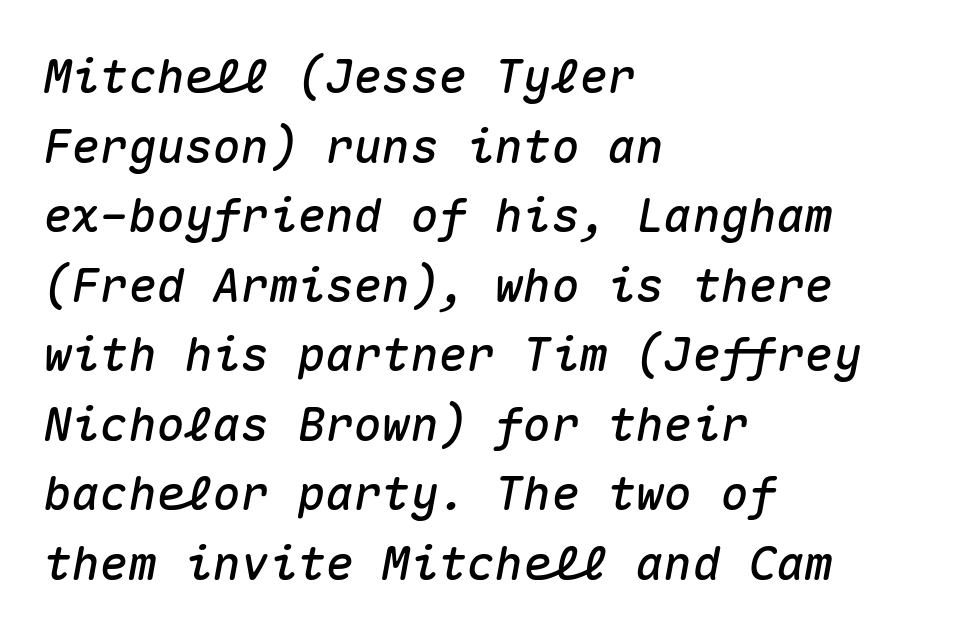
{"italic": "yes", "lean": "right", "slant_degrees": 10, "width": "normal", "stroke_contrast": "medium", "x_height": "medium", "monospaced": "yes", "underline": "no", "align": "left", "line_spacing": "normal", "line_spacing_ratio": 1.48, "letter_spacing": "normal", "letter_spacing_em": 0.0, "glyph_px": 47}
